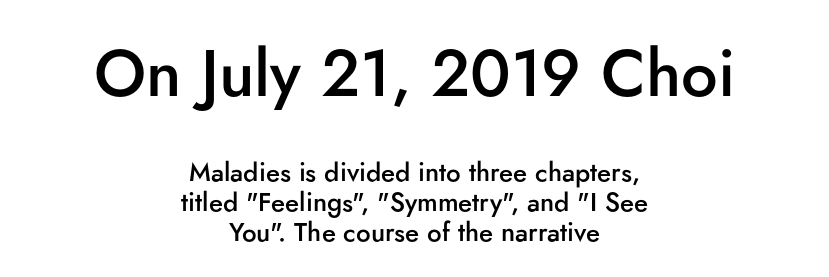
{"serif": "no", "italic": "no", "bold": "semi", "weight": "semibold", "width": "normal", "stroke_contrast": "low", "x_height": "small", "monospaced": "no", "underline": "no", "align": "center", "line_spacing": "tight", "line_spacing_ratio": 1.15, "letter_spacing": "normal", "letter_spacing_em": 0.0, "larger_block": "first", "size_ratio": 2.5, "glyph_px": 65}
